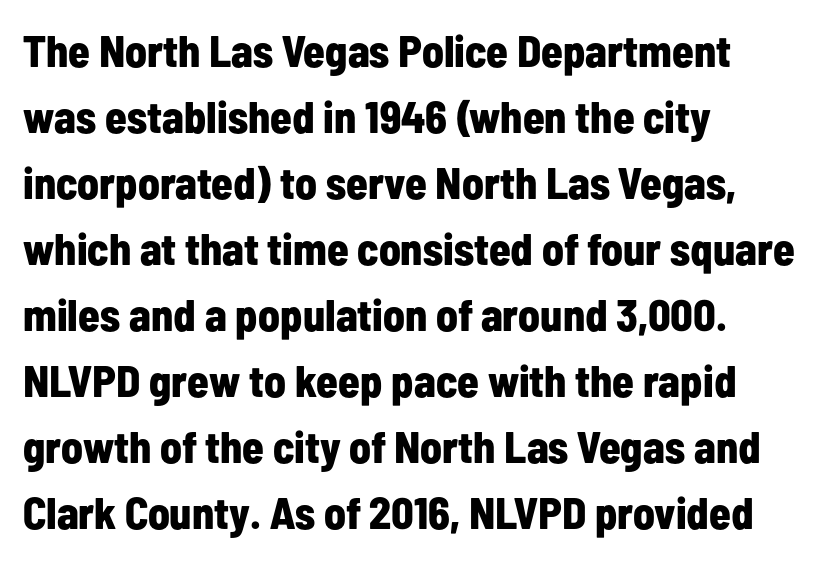
Q: Is the text bold? A: Yes.
Q: Is the text italic (slanted)? A: No, it is upright.
Q: Is the typeface a serif or a sans-serif typeface? A: Sans-serif.
Q: Is the text underlined? A: No.
Q: How is the paragraph aligned? A: Left-aligned.
Q: Is the spacing between letters normal or unusually wide? A: Normal.
Q: Is the spacing between lines tight, normal or loose? A: Normal.
Q: Width (condensed, normal, or wide)? A: Condensed.
Q: Stroke contrast? A: Low.
Q: x-height? A: Medium.
Q: Monospaced? A: No.
